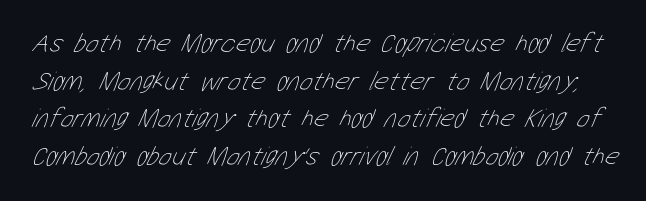
{"bold": "no", "underline": "no", "line_spacing": "normal", "line_spacing_ratio": 1.39, "letter_spacing": "normal", "letter_spacing_em": 0.0, "glyph_px": 27}
